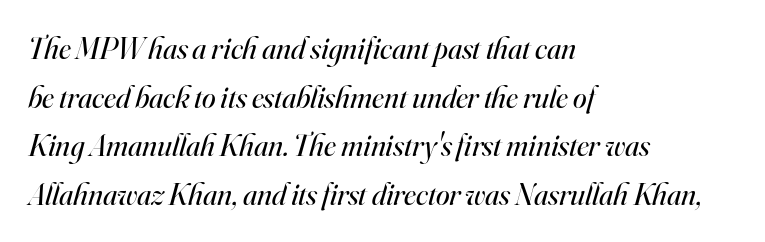
The image shows 31 px regular-weight serif type, italic (leaning right); set left-aligned, normal line spacing (1.57x), normal letter spacing, not underlined; high stroke contrast and a small x-height.
